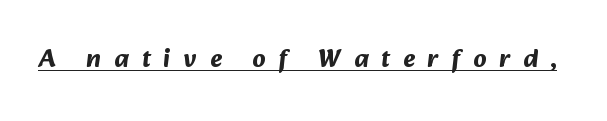
The image shows 26 px bold type; set unusually wide letter spacing (+0.49 em), underlined.
